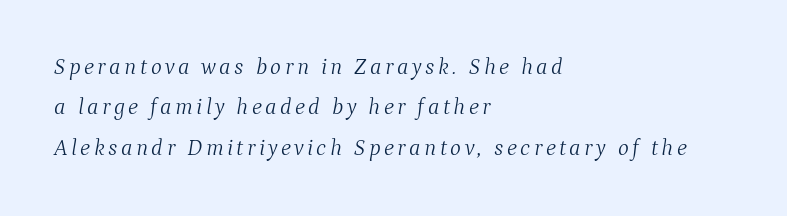
Q: Is the text bold? A: No.
Q: Is the text italic (slanted)? A: Yes, it leans right by about 9 degrees.
Q: Is the text underlined? A: No.
Q: How is the paragraph aligned? A: Left-aligned.
